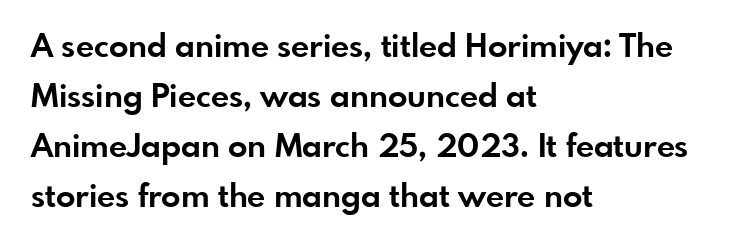
The gap between lines stays unmarked. This sample has the flowing, uneven cadence of proportional lettering. In terms of leading, this rendering sits right in the middle. The letterforms sit shoulder to shoulder at normal distance. Students, this is bold: see how much ink each stroke carries. Notice how the passage keeps a crisp vertical edge on the left only.
